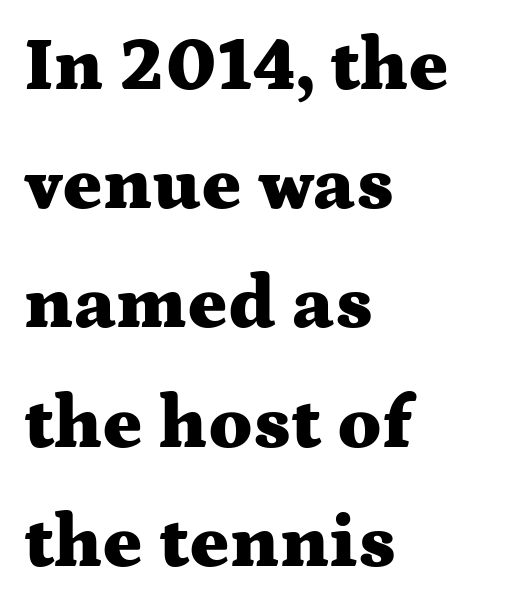
{"serif": "yes", "italic": "no", "bold": "yes", "weight": "heavy", "width": "wide", "stroke_contrast": "medium", "x_height": "medium", "monospaced": "no", "underline": "no", "align": "left", "line_spacing": "normal", "line_spacing_ratio": 1.59, "letter_spacing": "normal", "letter_spacing_em": 0.0, "glyph_px": 75}
